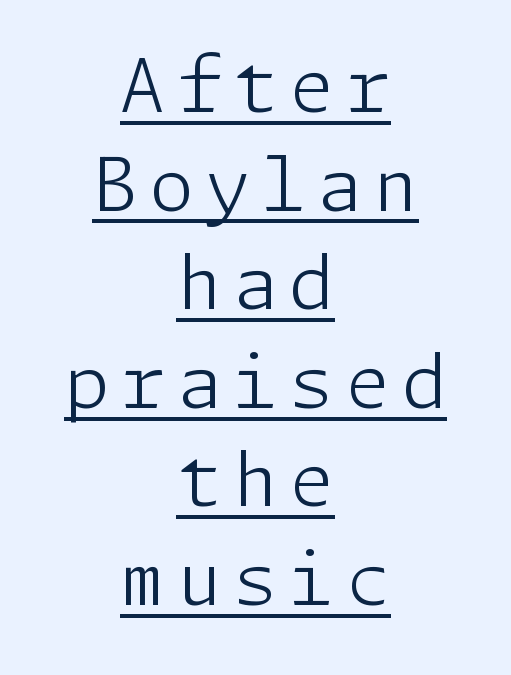
Q: Is the text bold? A: No.
Q: Is the text italic (slanted)? A: No, it is upright.
Q: Is the typeface a serif or a sans-serif typeface? A: Sans-serif.
Q: Is the text underlined? A: Yes.
Q: How is the paragraph aligned? A: Centered.
Q: Is the spacing between lines tight, normal or loose? A: Normal.
Q: Width (condensed, normal, or wide)? A: Normal.
Q: Stroke contrast? A: Low.
Q: x-height? A: Medium.
